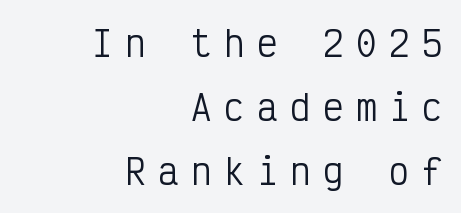
Q: Is the text bold? A: No.
Q: Is the text italic (slanted)? A: No, it is upright.
Q: Is the typeface a serif or a sans-serif typeface? A: Sans-serif.
Q: Is the text underlined? A: No.
Q: How is the paragraph aligned? A: Right-aligned.
Q: Is the spacing between letters normal or unusually wide? A: Unusually wide.
Q: Width (condensed, normal, or wide)? A: Condensed.
Q: Stroke contrast? A: Low.
Q: x-height? A: Medium.
Q: Monospaced? A: Yes.
